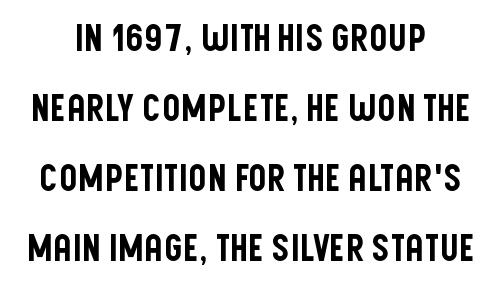
This sample has the flowing, uneven cadence of proportional lettering. The string is rendered with underlining switched off. Quick note: interline space is abundant. The text block is weighted toward neither margin, spreading evenly from the middle. Compared with typical body copy, the letter spacing here is the same. Ordinary non-slanted type is in use.
